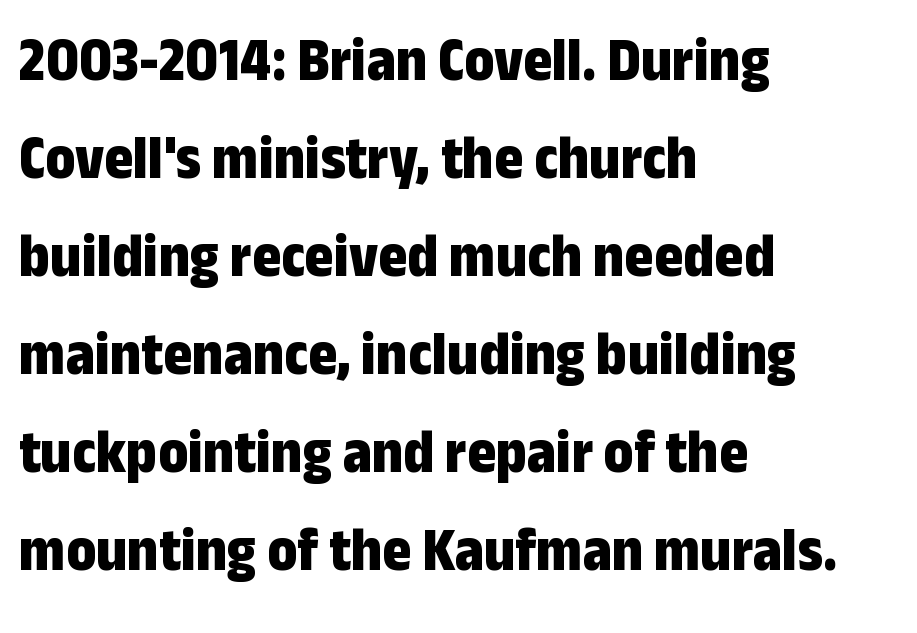
The image shows 62 px bold, condensed sans-serif type, upright; set left-aligned, normal line spacing (1.58x), normal letter spacing, not underlined; low stroke contrast and a medium x-height.
